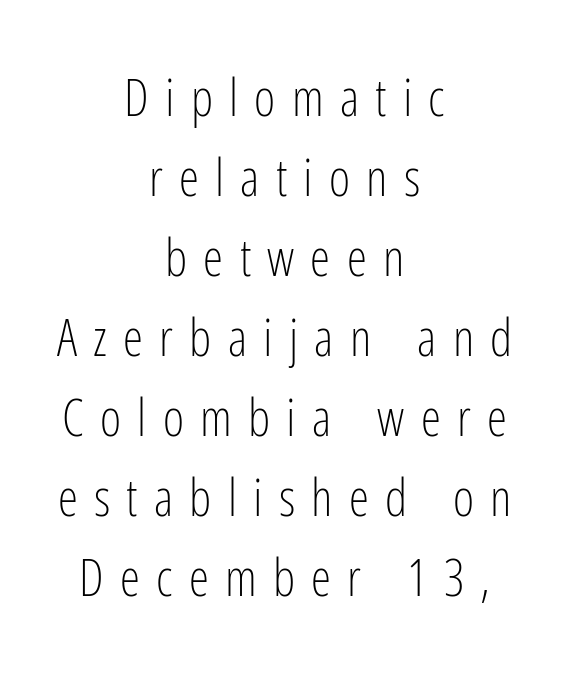
{"serif": "no", "italic": "no", "bold": "no", "weight": "light", "width": "condensed", "stroke_contrast": "low", "x_height": "medium", "monospaced": "no", "underline": "no", "align": "center", "line_spacing": "normal", "line_spacing_ratio": 1.57, "letter_spacing": "wide", "letter_spacing_em": 0.32, "glyph_px": 51}
